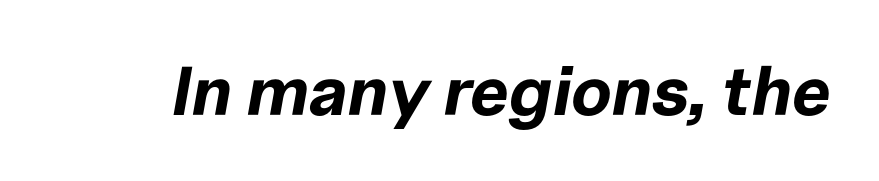
The letters are slanted; this is an italic face. The space beneath each line is pristine and unruled. On the weight axis this lands at bold, roughly 700. Here the designer chose a conventional face with non-uniform glyph widths. This sample uses plain, unmodified letter spacing.
